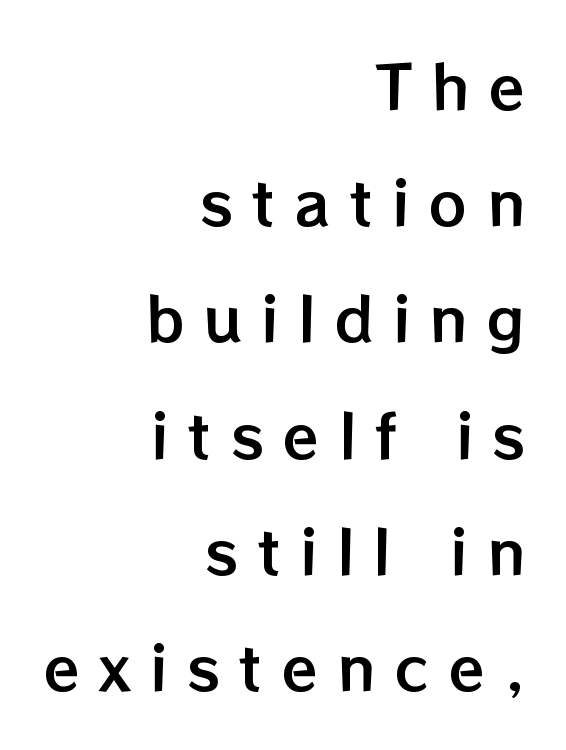
Q: Is the text italic (slanted)? A: No, it is upright.
Q: Is the text underlined? A: No.
Q: How is the paragraph aligned? A: Right-aligned.
Q: Is the spacing between letters normal or unusually wide? A: Unusually wide.
Q: Is the spacing between lines tight, normal or loose? A: Loose.
Q: Width (condensed, normal, or wide)? A: Normal.
Q: Stroke contrast? A: Low.
Q: x-height? A: Medium.
Q: Monospaced? A: No.
